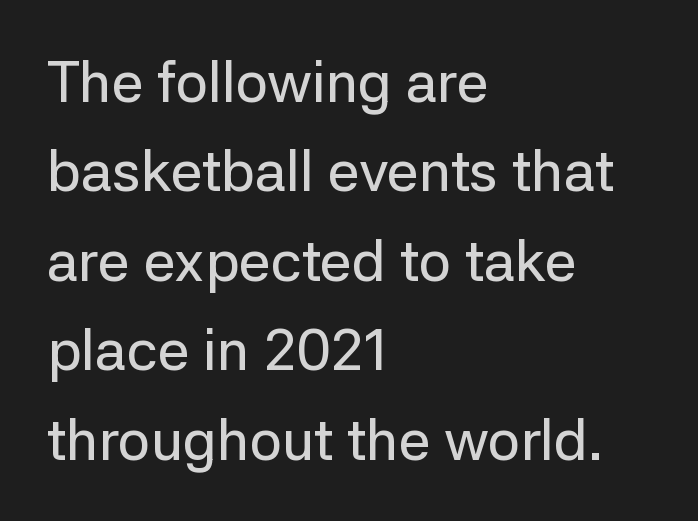
Anything drawn beneath the words? Only blank space. These lines are rendered in a variable-pitch font. You can tell from the bare stems that sans-serif type was used. If you drew a line through each stem, it would be perfectly vertical.
